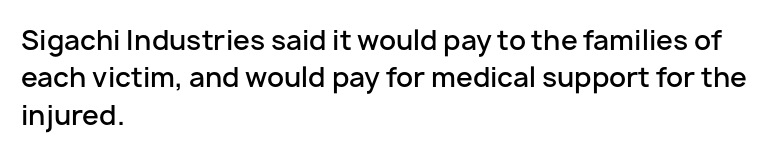
Q: Is the text bold? A: Semi-bold.
Q: Is the text italic (slanted)? A: No, it is upright.
Q: Is the text underlined? A: No.
Q: How is the paragraph aligned? A: Left-aligned.
Q: Is the spacing between letters normal or unusually wide? A: Normal.
Q: Is the spacing between lines tight, normal or loose? A: Normal.
